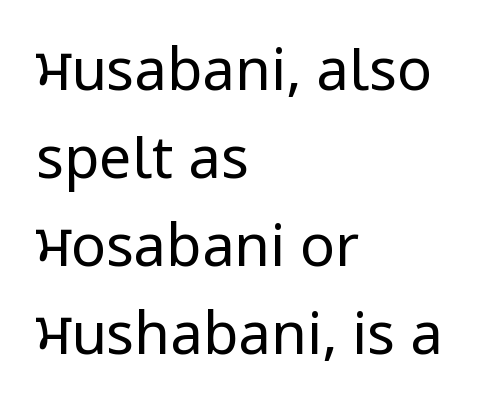
Here the glyphs are tracked normally, forming tight word shapes. These lines stack with their left ends in a neat column. A clean baseline with only descenders dipping below it. This block has exactly the height ordinary leading produces.
